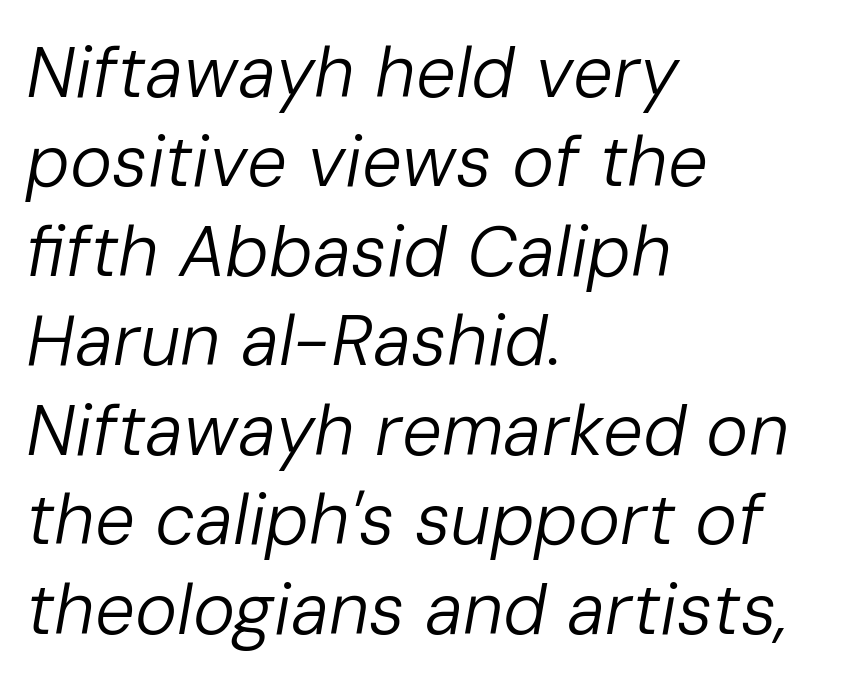
The image shows 71 px regular-weight type, italic (leaning right); set left-aligned, normal line spacing (1.26x), normal letter spacing, not underlined; low stroke contrast and a medium x-height.
